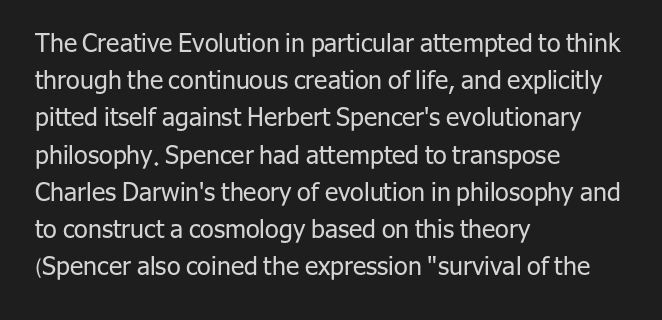
Q: Is the text bold? A: No.
Q: Is the text italic (slanted)? A: No, it is upright.
Q: Is the text underlined? A: No.
Q: How is the paragraph aligned? A: Left-aligned.
Q: Is the spacing between letters normal or unusually wide? A: Normal.
Q: Is the spacing between lines tight, normal or loose? A: Normal.
